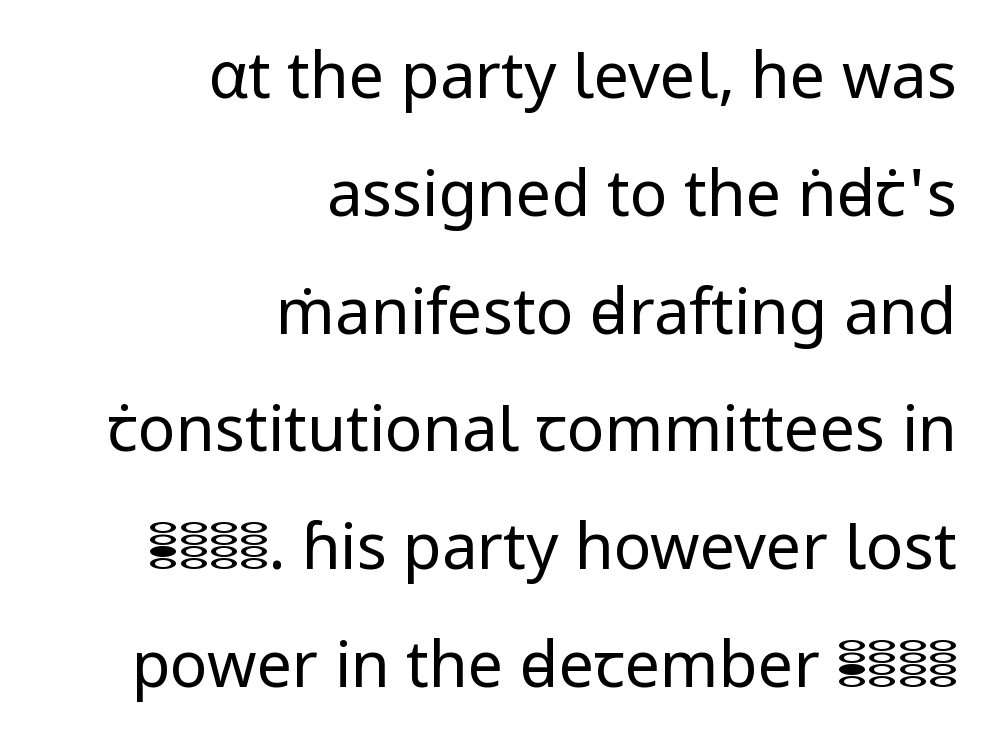
Q: Is the text bold? A: No.
Q: Is the text italic (slanted)? A: No, it is upright.
Q: Is the typeface a serif or a sans-serif typeface? A: Sans-serif.
Q: Is the text underlined? A: No.
Q: How is the paragraph aligned? A: Right-aligned.
Q: Is the spacing between letters normal or unusually wide? A: Normal.
Q: Width (condensed, normal, or wide)? A: Normal.
Q: Stroke contrast? A: Low.
Q: x-height? A: Medium.
Q: Monospaced? A: No.
